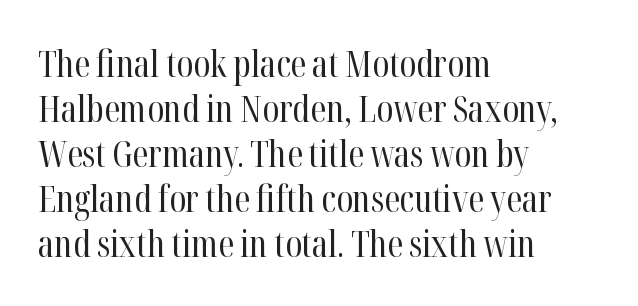
Q: Is the text bold? A: No.
Q: Is the text italic (slanted)? A: No, it is upright.
Q: Is the typeface a serif or a sans-serif typeface? A: Serif.
Q: Is the text underlined? A: No.
Q: How is the paragraph aligned? A: Left-aligned.
Q: Is the spacing between letters normal or unusually wide? A: Normal.
Q: Is the spacing between lines tight, normal or loose? A: Normal.
Q: Width (condensed, normal, or wide)? A: Condensed.
Q: Stroke contrast? A: High.
Q: x-height? A: Medium.
Q: Monospaced? A: No.
